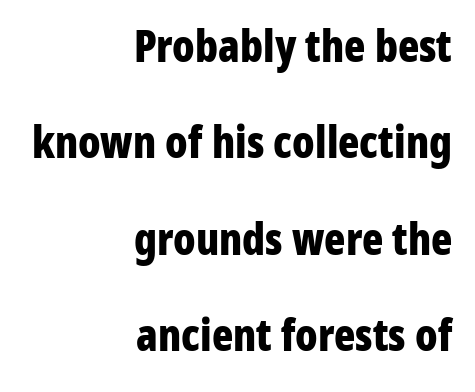
{"serif": "no", "italic": "no", "bold": "yes", "weight": "bold", "width": "condensed", "stroke_contrast": "low", "x_height": "medium", "monospaced": "no", "underline": "no", "align": "right", "line_spacing": "loose", "line_spacing_ratio": 2.19, "letter_spacing": "normal", "letter_spacing_em": 0.0, "glyph_px": 44}
